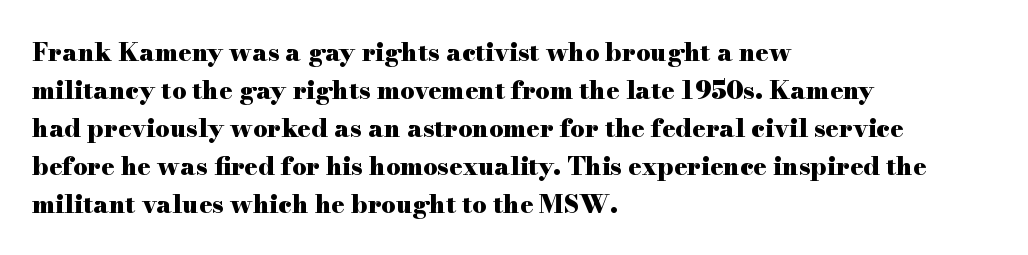
Q: Is the text bold? A: Yes.
Q: Is the text italic (slanted)? A: No, it is upright.
Q: Is the text underlined? A: No.
Q: How is the paragraph aligned? A: Left-aligned.
Q: Is the spacing between letters normal or unusually wide? A: Normal.
Q: Is the spacing between lines tight, normal or loose? A: Normal.
